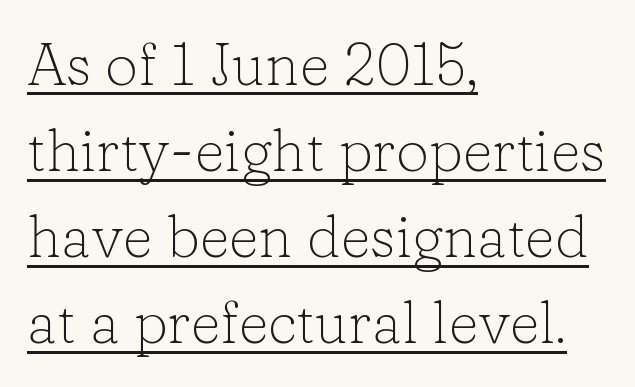
This reads as an unemphasized weight, regular at the heaviest. The paragraph shown leans on its left margin. Glance below the letters and you will spot a drawn line. Posture: vertical.
